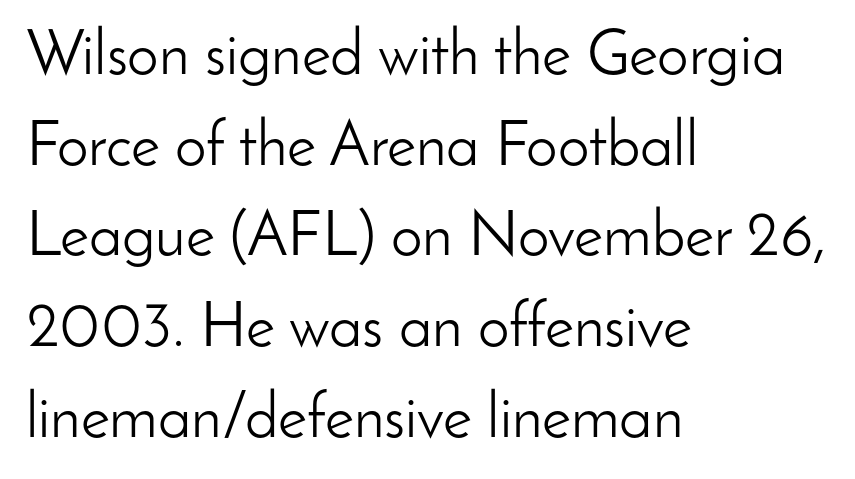
Q: Is the text bold? A: No.
Q: Is the text italic (slanted)? A: No, it is upright.
Q: Is the typeface a serif or a sans-serif typeface? A: Sans-serif.
Q: Is the text underlined? A: No.
Q: How is the paragraph aligned? A: Left-aligned.
Q: Is the spacing between letters normal or unusually wide? A: Normal.
Q: Is the spacing between lines tight, normal or loose? A: Normal.
Q: Width (condensed, normal, or wide)? A: Normal.
Q: Stroke contrast? A: Low.
Q: x-height? A: Small.
Q: Monospaced? A: No.
